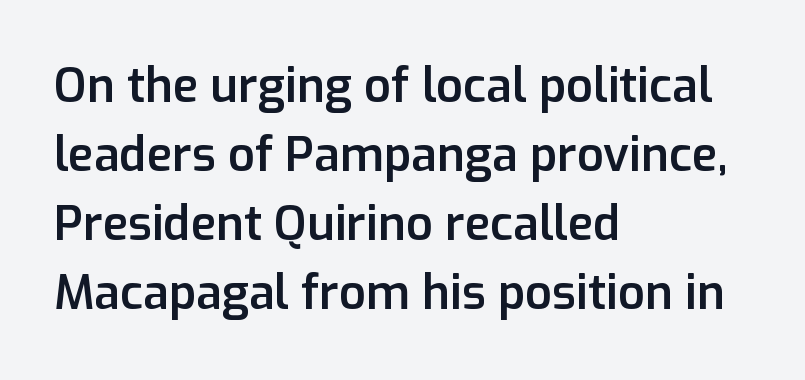
{"serif": "no", "italic": "no", "bold": "semi", "weight": "semibold", "width": "normal", "stroke_contrast": "low", "x_height": "medium", "monospaced": "no", "underline": "no", "align": "left", "line_spacing": "normal", "line_spacing_ratio": 1.47, "letter_spacing": "normal", "letter_spacing_em": 0.0, "glyph_px": 47}
